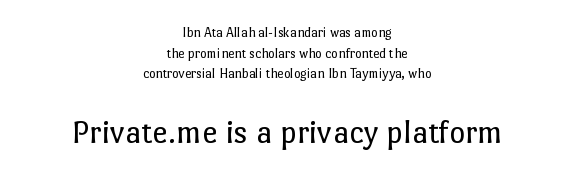
Letter spacing: default. Every row of glyphs is offset so its center matches the block's center. Weight: regular or lighter. Honestly, the row spacing looks completely unremarkable. This is roman type, the default non-slanted kind. The passage shown begins with its smaller block and ends with its larger one.
